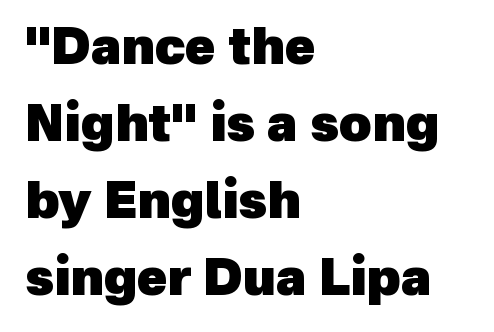
Typeset ragged right — the left edge is the straight one. Do the characters align in a grid? No, the font is proportional. Notice how descenders clear the ascenders below comfortably — that's standard leading. No feet cap the strokes, marking this as sans-serif type.
